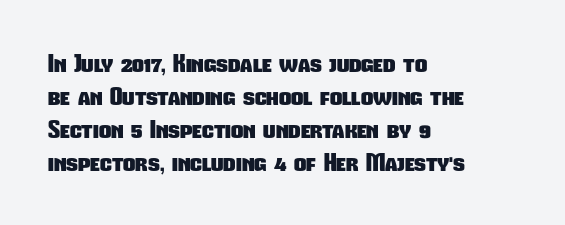
The image shows 24 px bold type; set left-aligned, normal line spacing (1.37x), normal letter spacing, not underlined.
